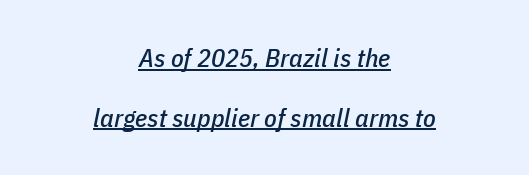
Q: Is the text italic (slanted)? A: Yes, it leans right by about 11 degrees.
Q: Is the text underlined? A: Yes.
Q: How is the paragraph aligned? A: Centered.
Q: Is the spacing between letters normal or unusually wide? A: Normal.
Q: Is the spacing between lines tight, normal or loose? A: Loose.
